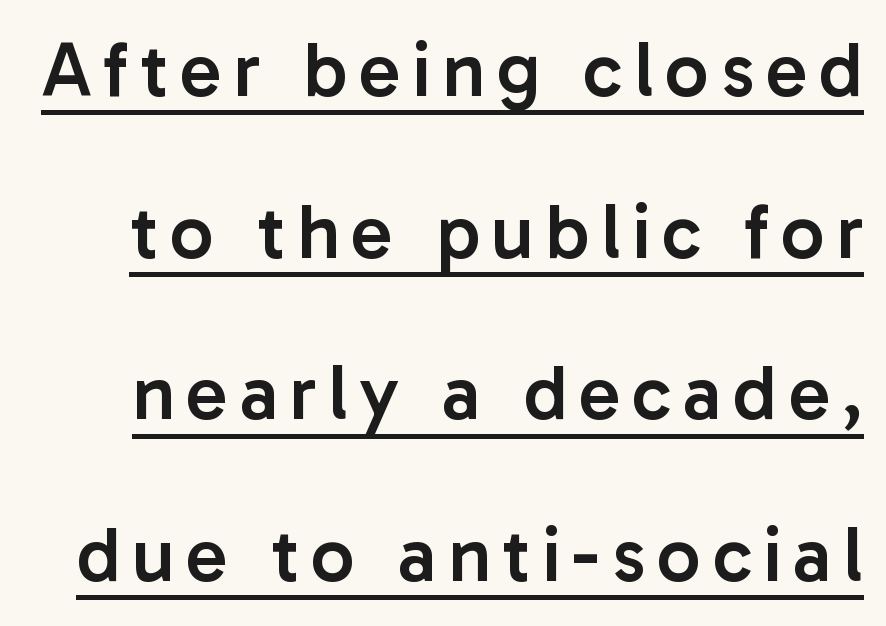
Posture: upright roman. The strokes are fattened partway — semibold, not bold. The glyphs in this specimen are sans serif. If you measured baseline to baseline, you'd find a long distance. Does a line run under the words? Yes, clearly.
